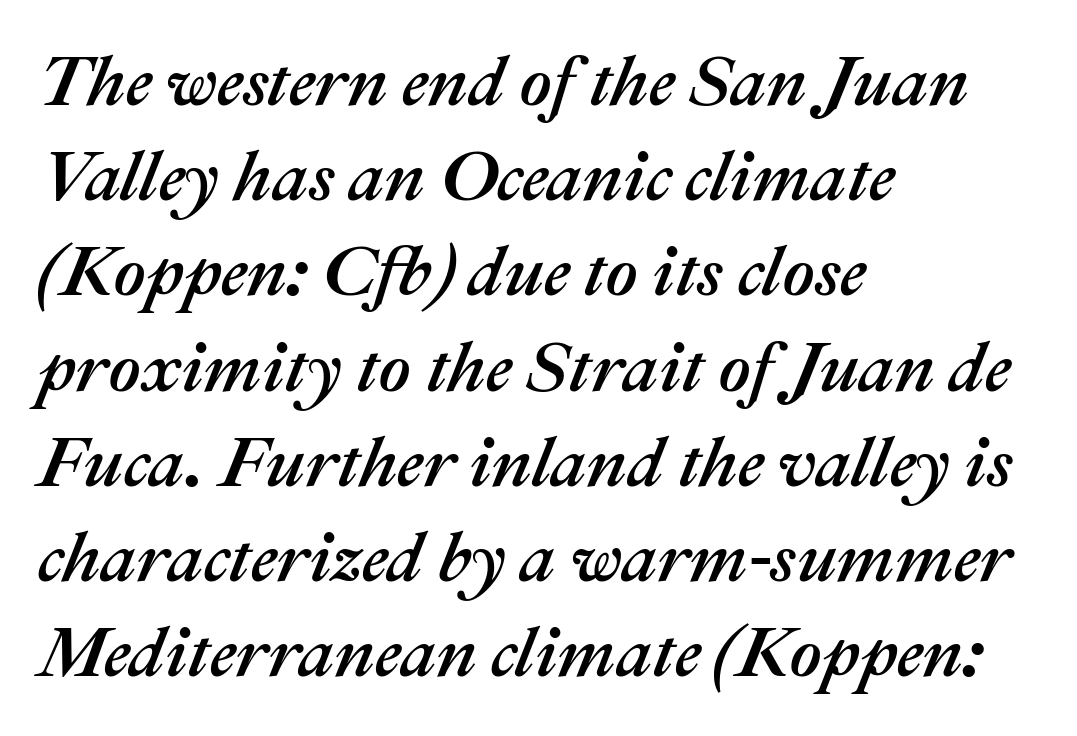
The image shows 70 px text type, italic (leaning right); set left-aligned, normal line spacing (1.36x), normal letter spacing, not underlined; medium stroke contrast and a medium x-height.
